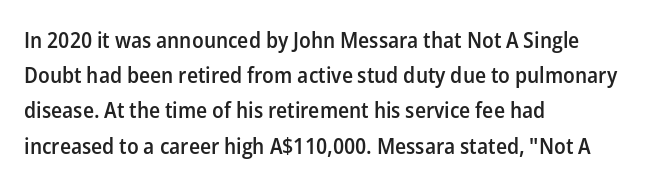
The image shows 22 px text type, upright; set left-aligned, normal line spacing (1.6x), normal letter spacing, not underlined.
